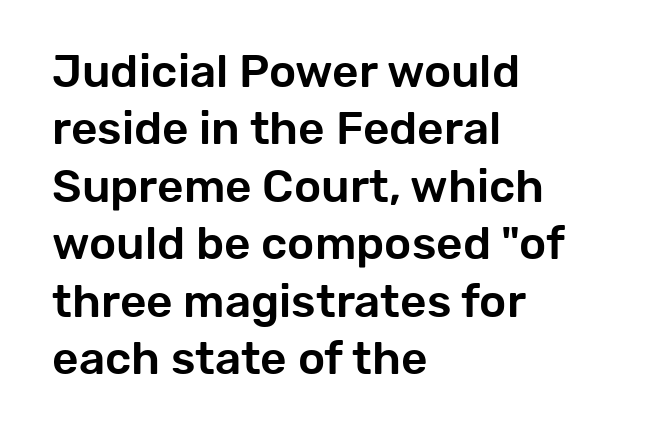
The image shows 46 px sans-serif type, upright; set left-aligned, normal line spacing (1.25x), normal letter spacing, not underlined; low stroke contrast and a medium x-height.
